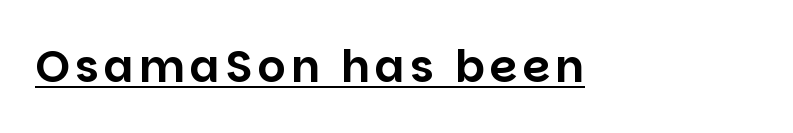
Q: Is the text italic (slanted)? A: No, it is upright.
Q: Is the typeface a serif or a sans-serif typeface? A: Sans-serif.
Q: Is the text underlined? A: Yes.
Q: Width (condensed, normal, or wide)? A: Normal.
Q: Stroke contrast? A: Low.
Q: x-height? A: Large.
Q: Monospaced? A: No.
